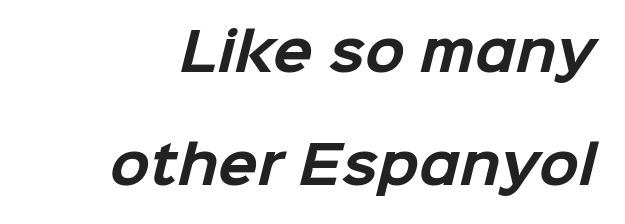
{"serif": "no", "bold": "yes", "weight": "bold", "width": "normal", "stroke_contrast": "low", "x_height": "medium", "monospaced": "no", "underline": "no", "line_spacing": "loose", "line_spacing_ratio": 2.17, "letter_spacing": "normal", "letter_spacing_em": 0.0, "glyph_px": 52}
